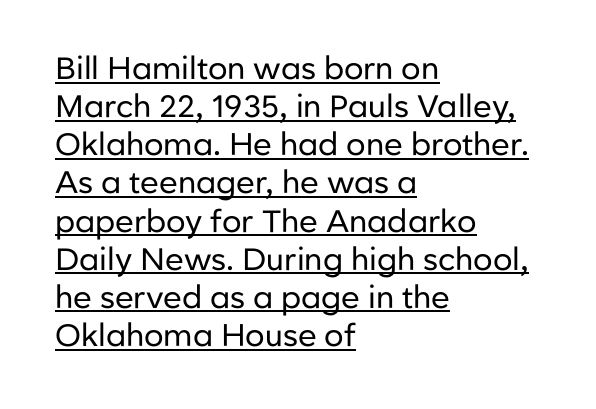
The image shows 31 px regular-weight sans-serif type, upright; set left-aligned, line spacing 1.23x, normal letter spacing, underlined; low stroke contrast and a medium x-height.
